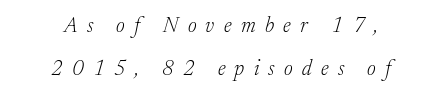
{"italic": "yes", "lean": "right", "slant_degrees": 17, "bold": "no", "underline": "no", "align": "center", "line_spacing": "loose", "line_spacing_ratio": 2.04, "letter_spacing": "wide", "letter_spacing_em": 0.44, "glyph_px": 21}
